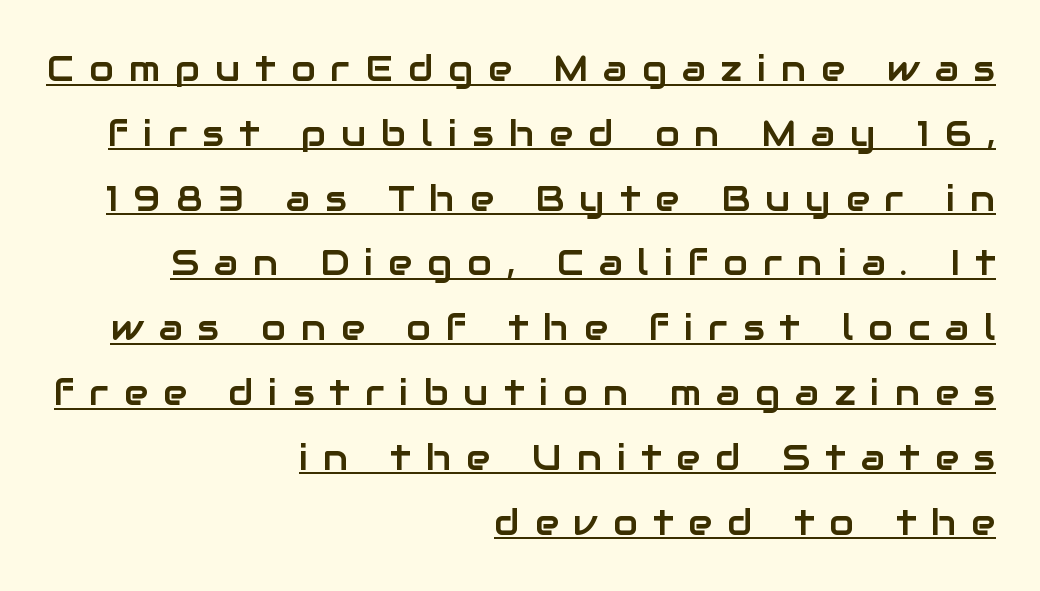
The passage shown is typeset with a sans-serif family. No italicization has been applied; the sample stays upright. Spacing verdict: proportional, widths tailored to each character. In CSS terms this would be text-align: right. Like a heading marked for emphasis, these lines bear an underscore. The letters are spread apart with noticeably loose tracking.
